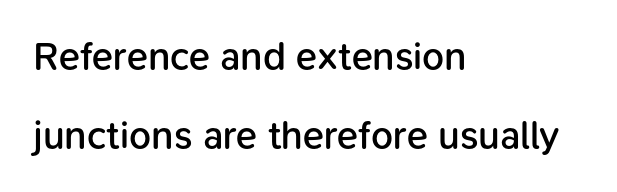
Q: Is the text bold? A: Semi-bold.
Q: Is the text italic (slanted)? A: No, it is upright.
Q: Is the typeface a serif or a sans-serif typeface? A: Sans-serif.
Q: Is the text underlined? A: No.
Q: How is the paragraph aligned? A: Left-aligned.
Q: Is the spacing between letters normal or unusually wide? A: Normal.
Q: Is the spacing between lines tight, normal or loose? A: Loose.
Q: Width (condensed, normal, or wide)? A: Normal.
Q: Stroke contrast? A: Low.
Q: x-height? A: Medium.
Q: Monospaced? A: No.
